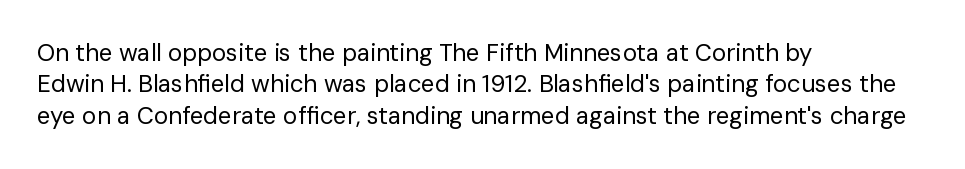
What stands out about the letter spacing? Nothing — it is the standard amount. Unmarked baselines from the first word to the last. The rendering anchors every line to the left-hand side. Regarding leading, the lines here are spaced in the standard way. Compared with a typical body face, this is equally light or lighter still. In terms of posture, this sample is upright.
